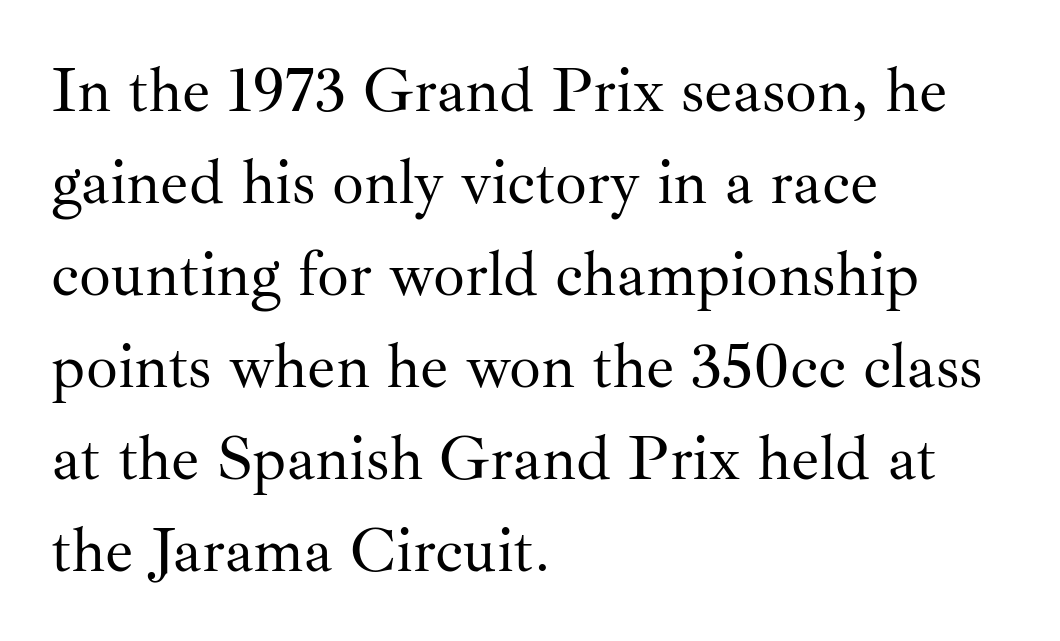
Q: Is the text bold? A: No.
Q: Is the text italic (slanted)? A: No, it is upright.
Q: Is the typeface a serif or a sans-serif typeface? A: Serif.
Q: Is the text underlined? A: No.
Q: How is the paragraph aligned? A: Left-aligned.
Q: Is the spacing between letters normal or unusually wide? A: Normal.
Q: Is the spacing between lines tight, normal or loose? A: Normal.
Q: Width (condensed, normal, or wide)? A: Normal.
Q: Stroke contrast? A: Medium.
Q: x-height? A: Small.
Q: Monospaced? A: No.
